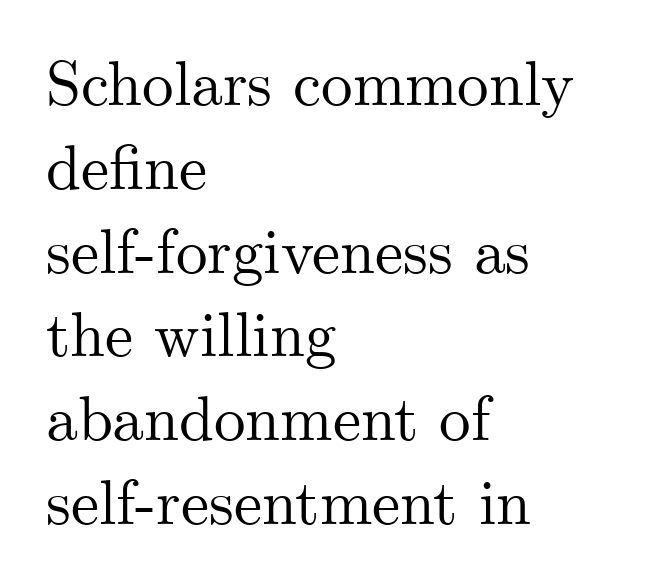
The specimen reads as upright at a glance. A typesetter would label this face a serif. This rendering uses left alignment, leaving the right contour irregular. What's the leading like? Ordinary, nothing unusual. How are the letters spaced? Ordinarily, with no added tracking. The glyphs are unaccompanied by any horizontal stroke below them.
